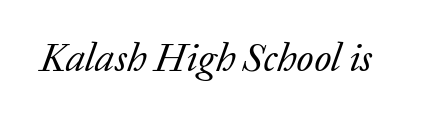
The rendering keeps characters at their native spacing. The whole block is typeset with a tilt. The rendering shows small feet on the letterforms — a serif design. Summary of weight: not heavy and not bold. Glance below the letters and you will spot only blank space.
